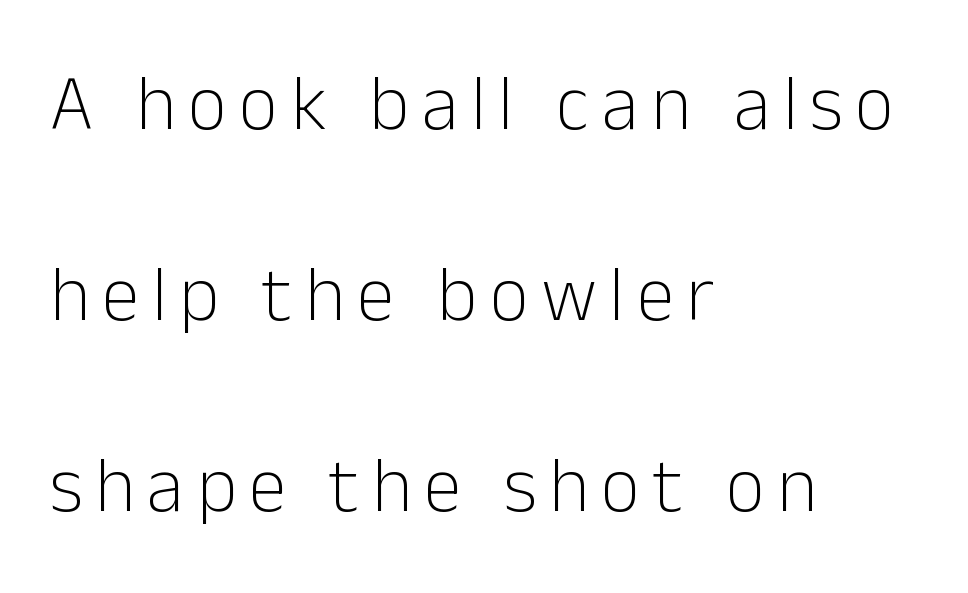
Q: Is the text bold? A: No.
Q: Is the text italic (slanted)? A: No, it is upright.
Q: Is the typeface a serif or a sans-serif typeface? A: Sans-serif.
Q: Is the text underlined? A: No.
Q: How is the paragraph aligned? A: Left-aligned.
Q: Is the spacing between lines tight, normal or loose? A: Loose.
Q: Width (condensed, normal, or wide)? A: Normal.
Q: Stroke contrast? A: Low.
Q: x-height? A: Medium.
Q: Monospaced? A: No.
